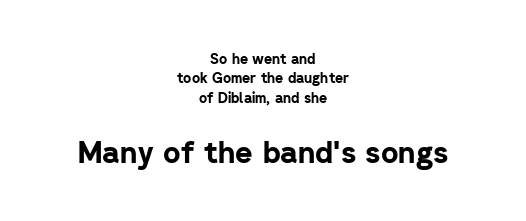
Rule under the text: the space is simply empty. The typeface chosen for these lines omits serifs. These two chunks differ in scale, with the bottom chunk taking the larger measure. Students, note that the glyphs here touch the page at normal intervals. The rendering uses a bold face; every stroke is thick and dark. The font's upright variant was chosen for this text.
